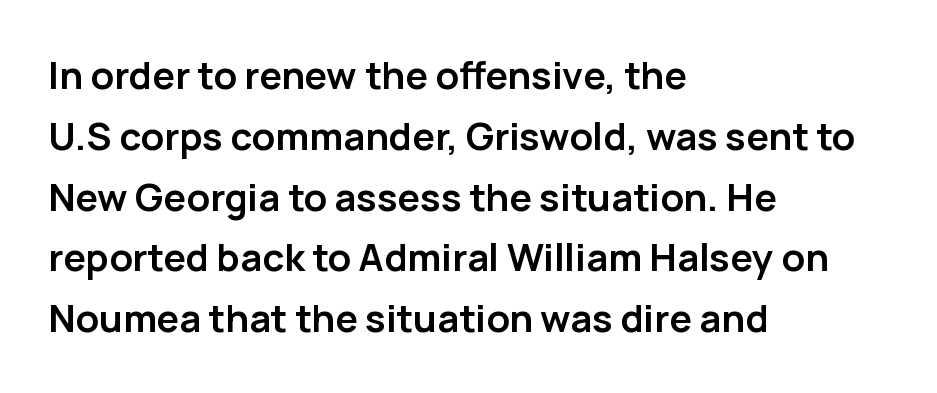
The image shows 38 px semibold sans-serif type, upright; set left-aligned, normal line spacing (1.6x), normal letter spacing, not underlined; low stroke contrast and a medium x-height.
